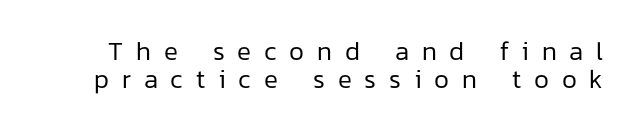
The image shows 26 px text type, upright; set tight line spacing (1.06x), unusually wide letter spacing (+0.49 em), not underlined.
